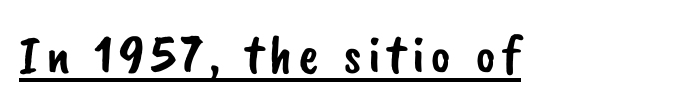
{"serif": "no", "width": "normal", "stroke_contrast": "low", "x_height": "small", "monospaced": "no", "underline": "yes", "glyph_px": 55}
